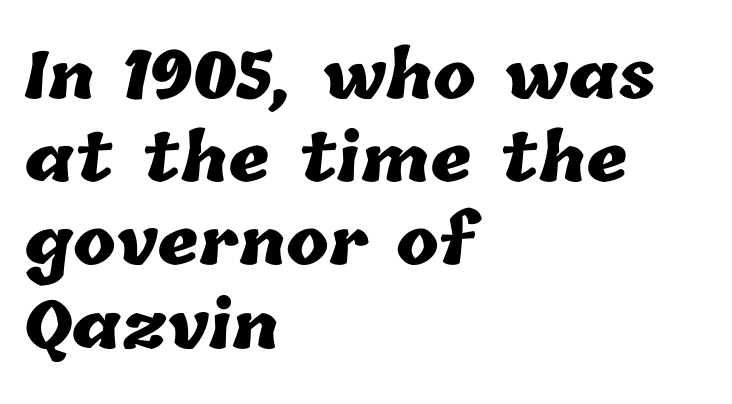
What stands out about the letter spacing? Nothing — it is the standard amount. Horizontal alignment here is leftward, the default for most running prose. As a designer I'd log this as weight 700, bold. Glance below the letters and you will spot only blank space. A normal amount of white space separates one row of letters from the next.
